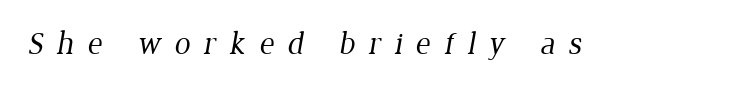
{"serif": "yes", "bold": "no", "weight": "regular", "width": "normal", "stroke_contrast": "low", "x_height": "medium", "monospaced": "no", "underline": "no", "letter_spacing": "wide", "letter_spacing_em": 0.42, "glyph_px": 32}
